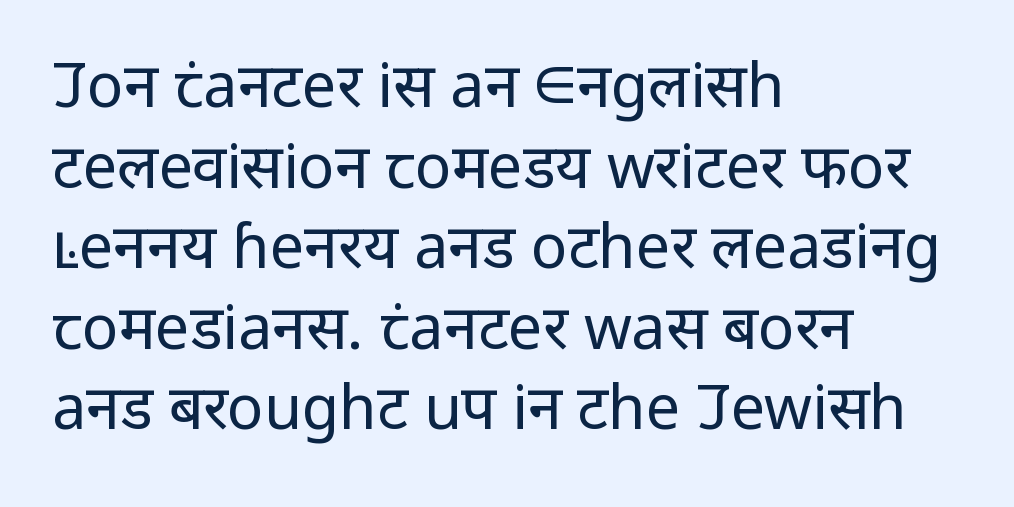
Looks like regular typesetting: each glyph gets only the width it needs. Caption: standard tracking, unaltered. Line spacing here is normal. Caption: multi-line text, flush left, ragged right. The face looks like a standard text weight, possibly lighter. Examine the stroke ends and you'll find no serifs.
